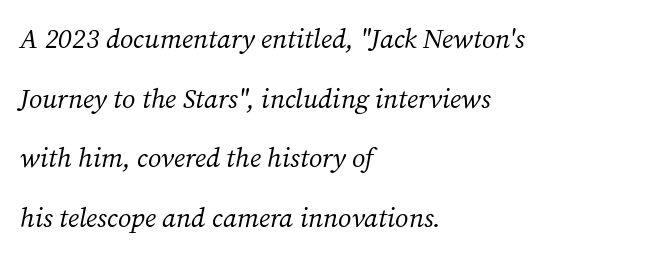
Q: Is the text bold? A: No.
Q: Is the text italic (slanted)? A: Yes, it leans right by about 12 degrees.
Q: Is the text underlined? A: No.
Q: How is the paragraph aligned? A: Left-aligned.
Q: Is the spacing between letters normal or unusually wide? A: Normal.
Q: Is the spacing between lines tight, normal or loose? A: Loose.
